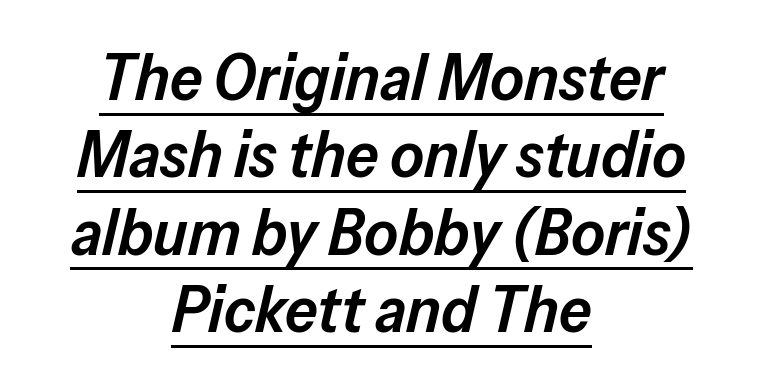
{"italic": "yes", "lean": "right", "slant_degrees": 13, "bold": "semi", "weight": "semibold", "width": "normal", "stroke_contrast": "low", "x_height": "medium", "monospaced": "no", "underline": "yes", "align": "center", "line_spacing_ratio": 1.19, "letter_spacing": "normal", "letter_spacing_em": 0.0, "glyph_px": 65}
